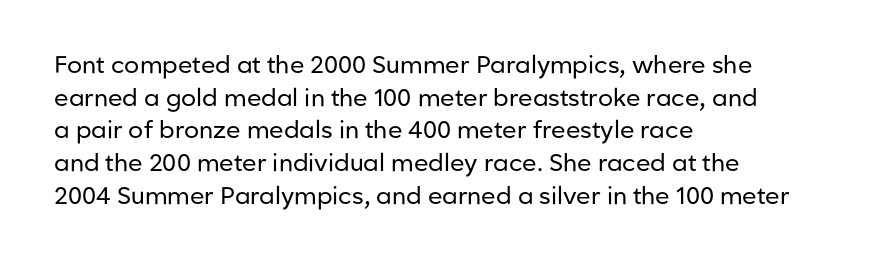
Plain, unruled lines of type. Ordinary non-slanted type is in use. Does extra space separate the letters? No, they use regular spacing. This is not heavy type; no bold has been used. These lines sit exactly where default settings would place them. Reading down the block, your eye returns to a fixed left position each line.
